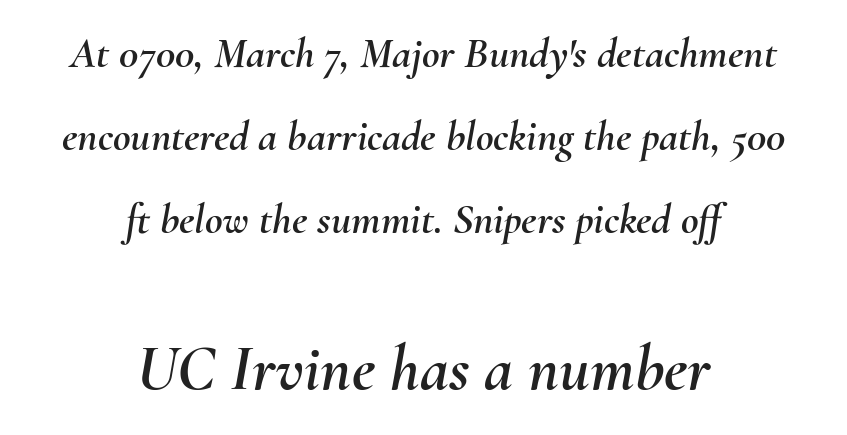
Do the characters align in a grid? No, the font is proportional. The specimen reads as italic at a glance. What's the leading like? Stretched, with rows far apart. Lines of text with bare space underneath. Is the letter spacing exaggerated? No — it looks like the ordinary default. This layout puts the modest block above and the oversized block below.
